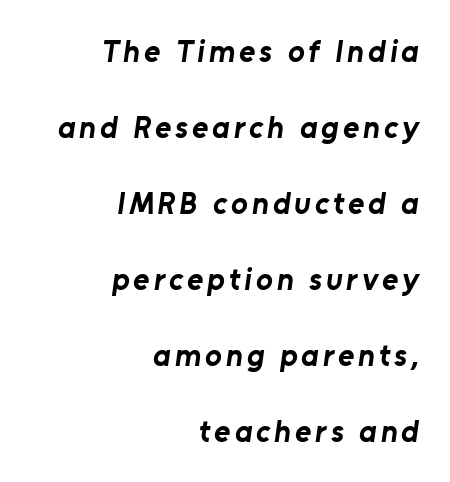
The image shows 31 px bold sans-serif type; set right-aligned, loose line spacing (2.45x), not underlined; low stroke contrast and a medium x-height.
